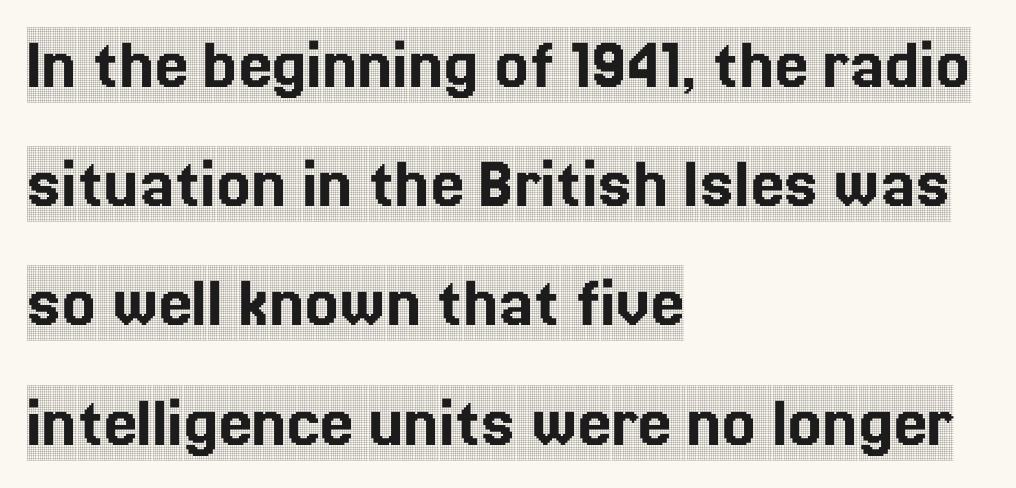
Q: Is the text italic (slanted)? A: No, it is upright.
Q: Is the typeface a serif or a sans-serif typeface? A: Serif.
Q: Is the text underlined? A: No.
Q: How is the paragraph aligned? A: Left-aligned.
Q: Is the spacing between letters normal or unusually wide? A: Normal.
Q: Is the spacing between lines tight, normal or loose? A: Normal.
Q: Width (condensed, normal, or wide)? A: Condensed.
Q: x-height? A: Large.
Q: Monospaced? A: No.
